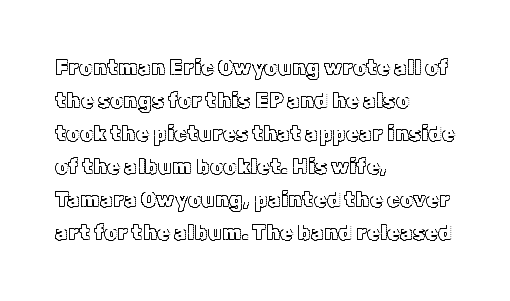
{"italic": "no", "underline": "no", "align": "left", "line_spacing": "normal", "line_spacing_ratio": 1.57, "letter_spacing": "normal", "letter_spacing_em": 0.0, "glyph_px": 21}
